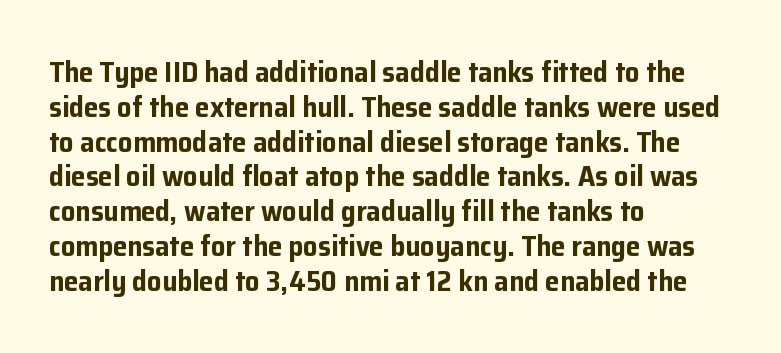
Q: Is the text bold? A: Yes.
Q: Is the text italic (slanted)? A: No, it is upright.
Q: Is the typeface a serif or a sans-serif typeface? A: Sans-serif.
Q: Is the text underlined? A: No.
Q: How is the paragraph aligned? A: Left-aligned.
Q: Is the spacing between letters normal or unusually wide? A: Normal.
Q: Width (condensed, normal, or wide)? A: Normal.
Q: Stroke contrast? A: Low.
Q: x-height? A: Medium.
Q: Monospaced? A: No.
